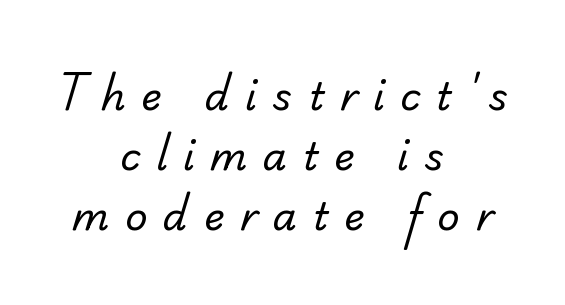
Q: Is the text bold? A: No.
Q: Is the typeface a serif or a sans-serif typeface? A: Serif.
Q: Is the text underlined? A: No.
Q: How is the paragraph aligned? A: Centered.
Q: Is the spacing between letters normal or unusually wide? A: Unusually wide.
Q: Is the spacing between lines tight, normal or loose? A: Normal.
Q: Width (condensed, normal, or wide)? A: Normal.
Q: Stroke contrast? A: Low.
Q: x-height? A: Small.
Q: Monospaced? A: No.
